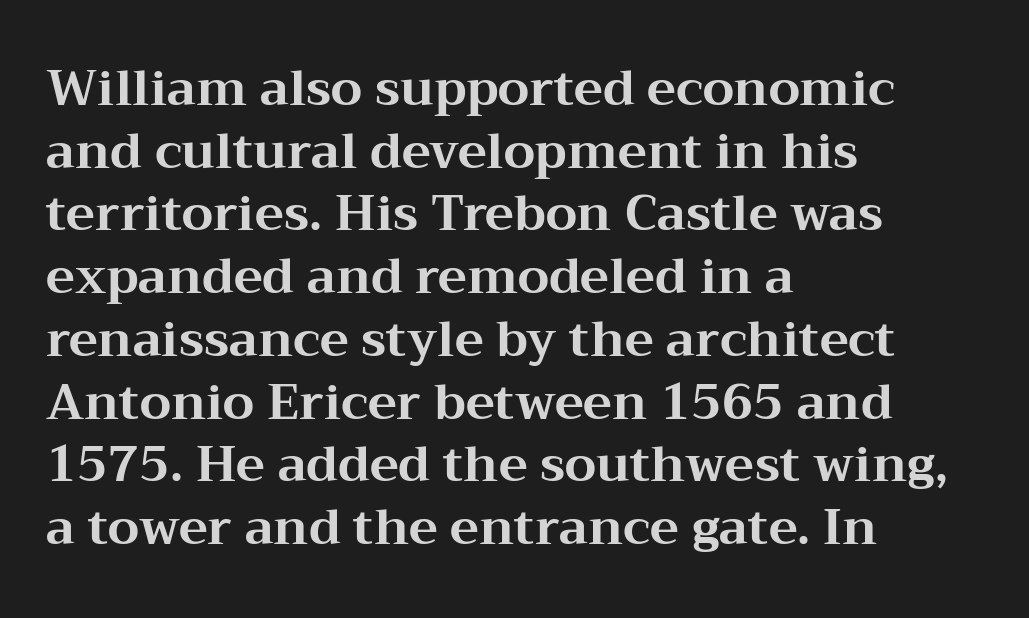
Observe the serifs anchoring each vertical stroke in this sample. Nobody touched the tracking dial on this one. The rows are spaced the way most documents space them. Varying glyph widths throughout — classic text-font behaviour. The characters look thick and weighty, a clear bold.
